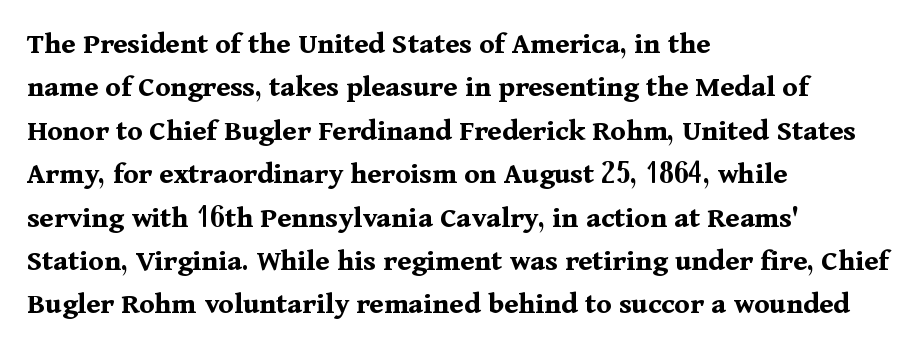
The image shows 31 px bold serif type, upright; set left-aligned, normal line spacing (1.4x), normal letter spacing, not underlined; medium stroke contrast and a medium x-height.
